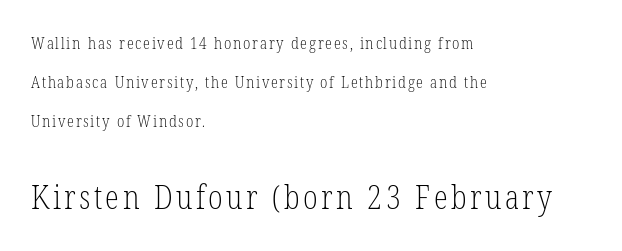
The weight would be labelled regular, book, light, or lighter still. The passage is arranged the way most books set body copy — flush left. Descenders are the only things crossing below the line. Every stem runs plumb, perpendicular to the baseline. Small over large — that's the arrangement of the two blocks here.
